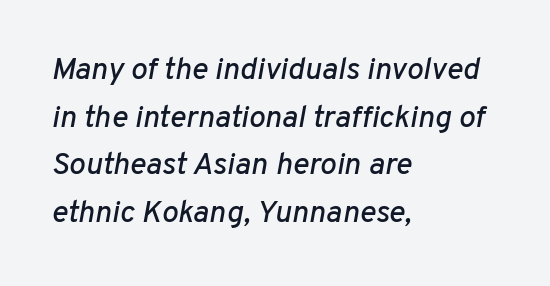
Q: Is the text italic (slanted)? A: Yes, it leans right by about 10 degrees.
Q: Is the text underlined? A: No.
Q: How is the paragraph aligned? A: Left-aligned.
Q: Is the spacing between letters normal or unusually wide? A: Normal.
Q: Is the spacing between lines tight, normal or loose? A: Normal.
Q: Width (condensed, normal, or wide)? A: Normal.
Q: Stroke contrast? A: Low.
Q: x-height? A: Medium.
Q: Monospaced? A: No.
